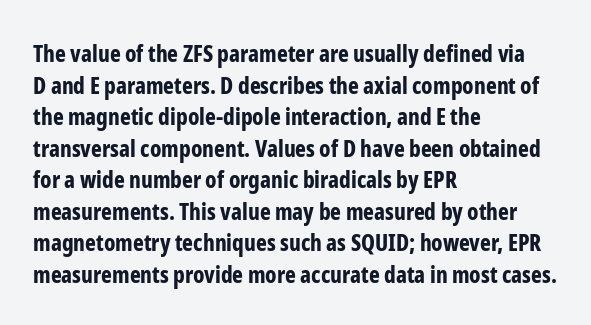
Q: Is the text bold? A: Yes.
Q: Is the text italic (slanted)? A: No, it is upright.
Q: Is the text underlined? A: No.
Q: How is the paragraph aligned? A: Left-aligned.
Q: Is the spacing between letters normal or unusually wide? A: Normal.
Q: Is the spacing between lines tight, normal or loose? A: Normal.
